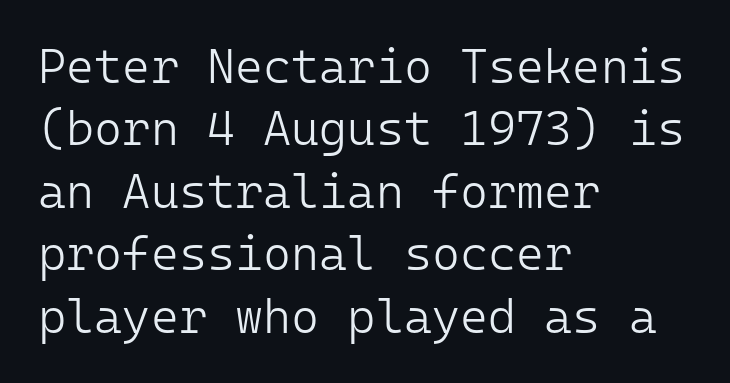
No heavy texture on the line: the type isn't bold. Serifs: no, the terminals of the letterforms are clean. Summary of vertical rhythm: regular, with standard interline spacing. These lines are rendered in a fixed-pitch font. No italicization has been applied; the sample stays upright. Observe the ordinary spacing: letters are neighbours, not strangers.
